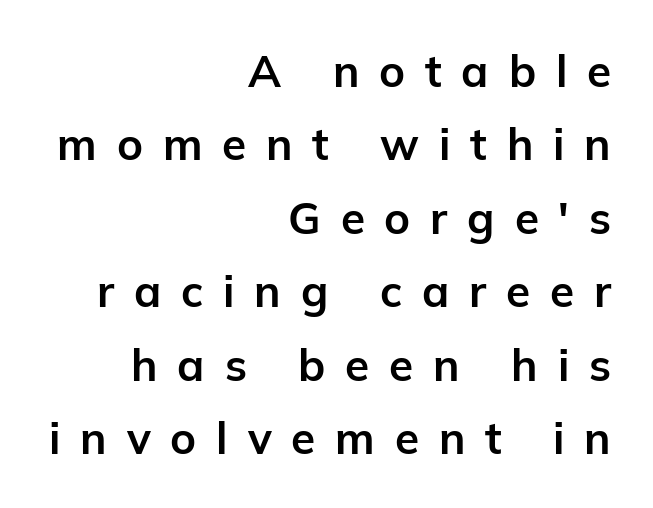
A typesetter would call this proportional, since set widths differ per character. Notice how thick the strokes are: this is what a full bold looks like. The leading is moderate, giving the passage an even texture. Decoration check: the copy has no underline.
